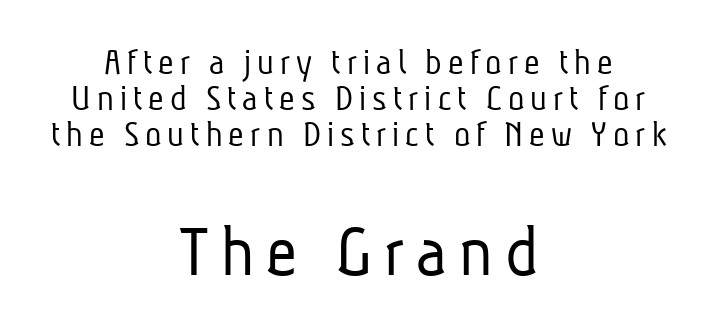
Here the designer chose a conventional face with non-uniform glyph widths. The paragraph shown floats in the horizontal middle. This is sans-serif lettering, the kind often seen on screens and signage. The passage shown begins with its smaller block and ends with its larger one. One glance says dense: line gaps are narrower than usual. Is this a heavy cut? Hardly; it is regular or lighter.
